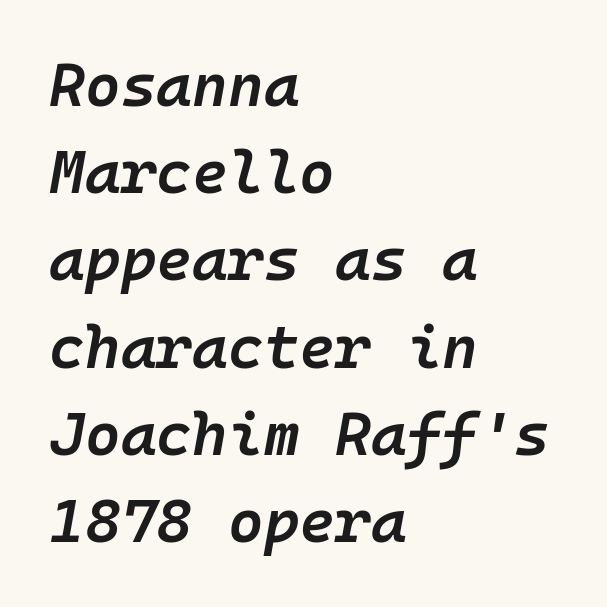
The image shows 61 px semibold type, italic (leaning right), monospaced; set left-aligned, normal line spacing (1.43x), normal letter spacing, not underlined; low stroke contrast and a medium x-height.
